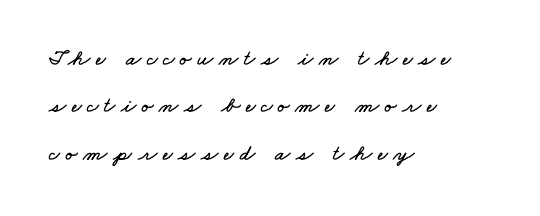
The image shows 22 px text type; set left-aligned, loose line spacing (2.15x), unusually wide letter spacing (+0.26 em), not underlined.
